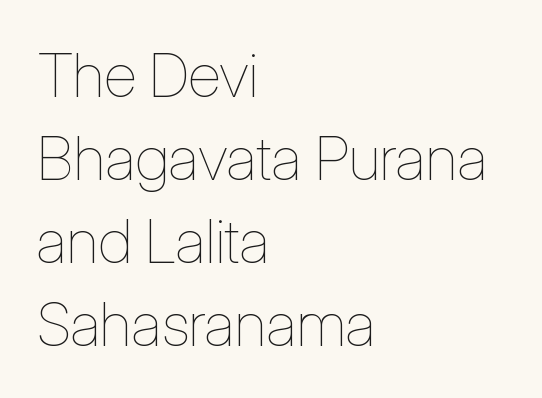
Quick note: underline off. The rendering uses natural spacing where letterforms have individual widths. These lines were composed using upright roman letters. Which margin do the lines hug? The left one — the right edge is uneven.
